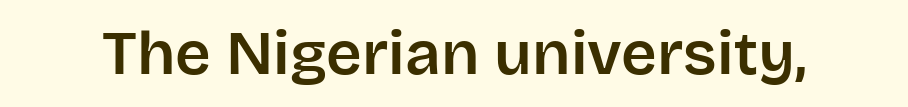
Q: Is the text italic (slanted)? A: No, it is upright.
Q: Is the typeface a serif or a sans-serif typeface? A: Sans-serif.
Q: Is the text underlined? A: No.
Q: Is the spacing between letters normal or unusually wide? A: Normal.
Q: Width (condensed, normal, or wide)? A: Normal.
Q: Stroke contrast? A: Low.
Q: x-height? A: Large.
Q: Monospaced? A: No.
